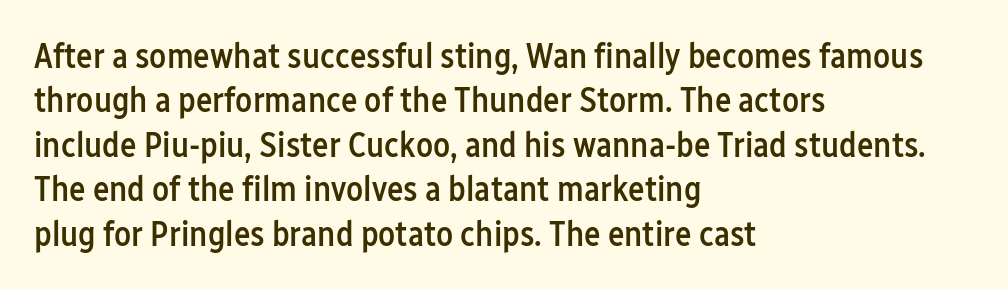
The image shows 35 px semibold, condensed sans-serif type, upright; set left-aligned, normal line spacing (1.27x), normal letter spacing, not underlined; low stroke contrast and a medium x-height.
